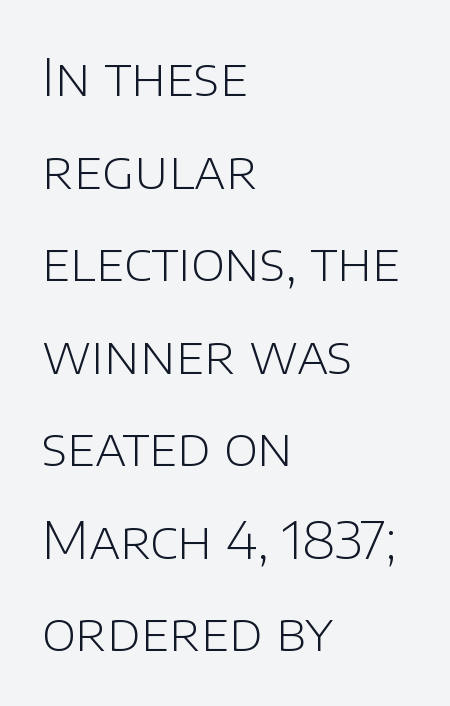
The setting favours the left margin, as ordinary paragraphs usually do. Unbolded letterforms with no extra heft. This rendering leaves character spacing at its baseline value. Italic? Not at all — the glyphs are vertical. The words here are not underlined.
